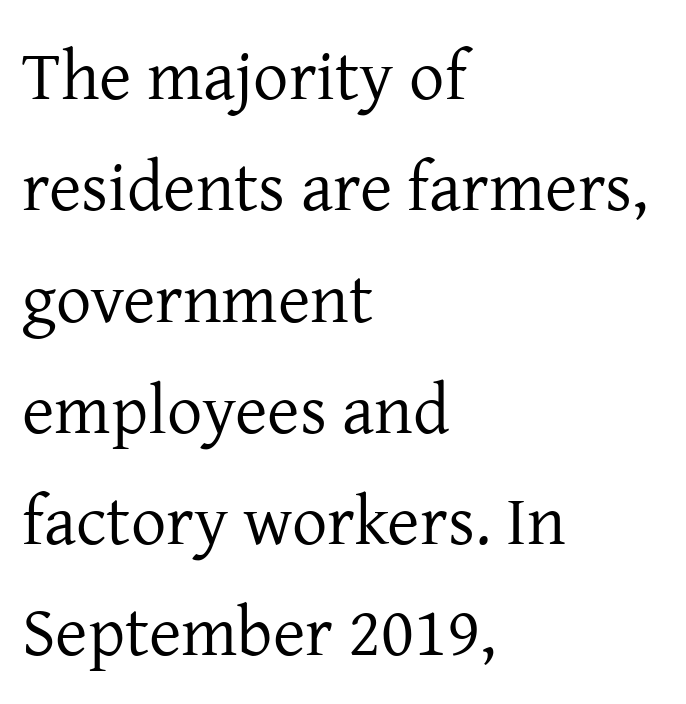
Q: Is the text bold? A: No.
Q: Is the text italic (slanted)? A: No, it is upright.
Q: Is the typeface a serif or a sans-serif typeface? A: Serif.
Q: Is the text underlined? A: No.
Q: How is the paragraph aligned? A: Left-aligned.
Q: Is the spacing between letters normal or unusually wide? A: Normal.
Q: Is the spacing between lines tight, normal or loose? A: Normal.
Q: Width (condensed, normal, or wide)? A: Normal.
Q: Stroke contrast? A: Low.
Q: x-height? A: Medium.
Q: Monospaced? A: No.
